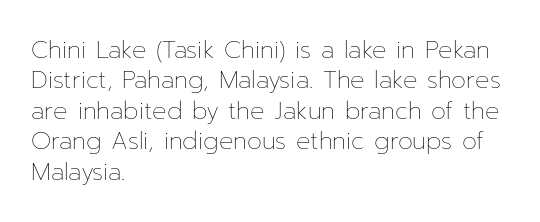
Q: Is the text bold? A: No.
Q: Is the text italic (slanted)? A: No, it is upright.
Q: Is the text underlined? A: No.
Q: How is the paragraph aligned? A: Left-aligned.
Q: Is the spacing between letters normal or unusually wide? A: Normal.
Q: Is the spacing between lines tight, normal or loose? A: Normal.
